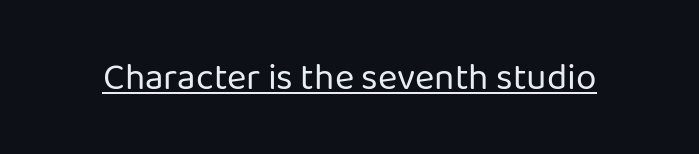
{"serif": "no", "italic": "no", "bold": "no", "weight": "regular", "width": "normal", "stroke_contrast": "low", "x_height": "medium", "monospaced": "no", "underline": "yes", "letter_spacing": "normal", "letter_spacing_em": 0.0, "glyph_px": 37}
